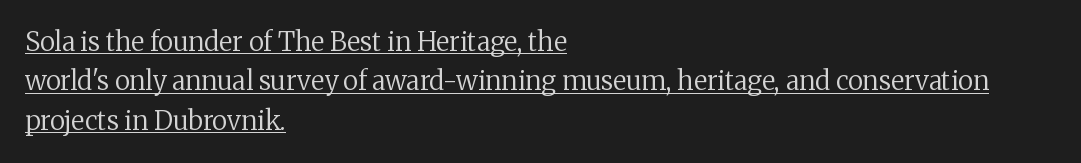
The image shows 26 px text type, upright; set left-aligned, normal line spacing (1.51x), normal letter spacing, underlined.
